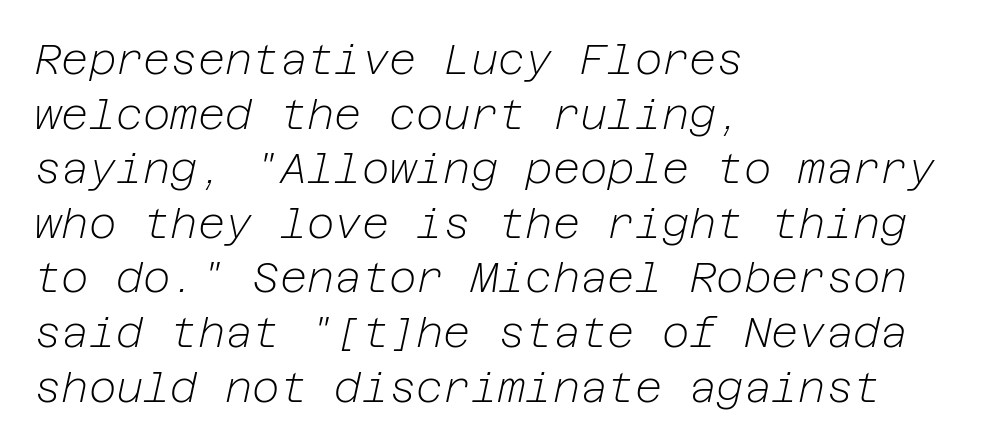
The image shows 42 px light type, italic (leaning right); set left-aligned, normal line spacing (1.3x), normal letter spacing, not underlined; low stroke contrast and a medium x-height.
